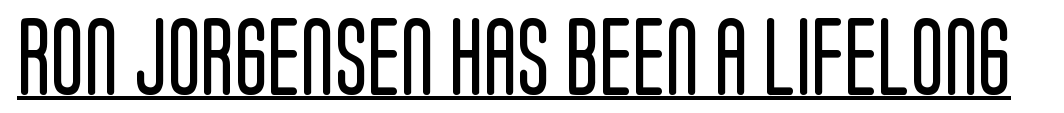
The image shows 78 px regular-weight, condensed sans-serif type, upright; set normal letter spacing, underlined; low stroke contrast and a large x-height.
